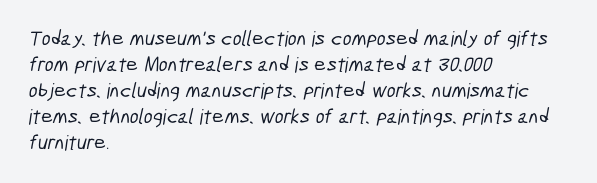
The image shows 21 px text type; set left-aligned, line spacing 1.24x, normal letter spacing, not underlined.
